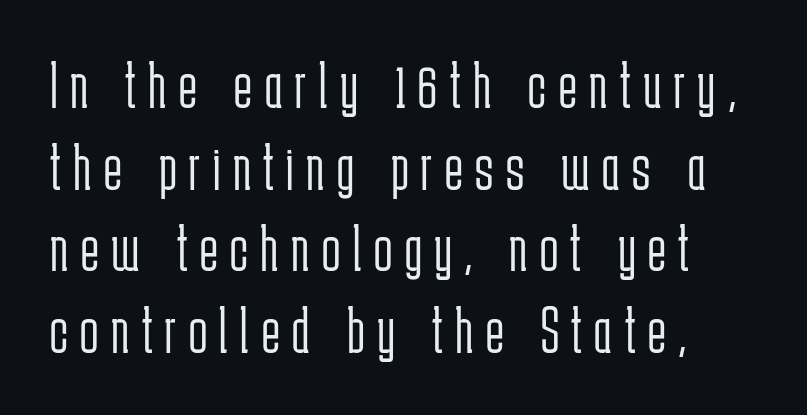
The image shows 67 px light, condensed sans-serif type, upright; set left-aligned, line spacing 1.22x, not underlined; low stroke contrast and a medium x-height.
